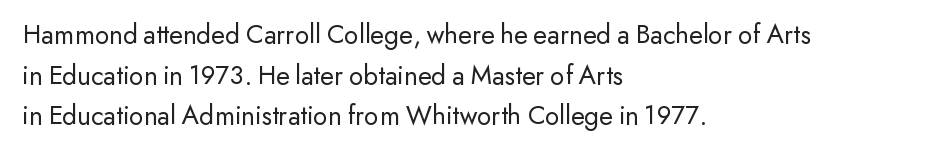
Regarding serifs, this sample does without them. These lines keep a tight, regular rhythm from letter to letter. Do the letters lean? They stand straight. The text block is weighted toward the left margin, trailing off unevenly rightward. The passage shown is not underscored anywhere.
